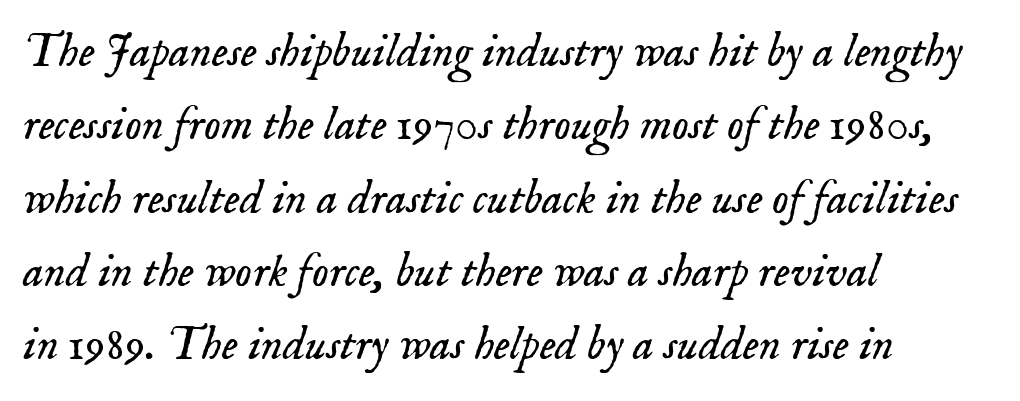
Q: Is the text bold? A: No.
Q: Is the text italic (slanted)? A: Yes, it leans right by about 18 degrees.
Q: Is the typeface a serif or a sans-serif typeface? A: Serif.
Q: Is the text underlined? A: No.
Q: How is the paragraph aligned? A: Left-aligned.
Q: Is the spacing between letters normal or unusually wide? A: Normal.
Q: Is the spacing between lines tight, normal or loose? A: Normal.
Q: Width (condensed, normal, or wide)? A: Normal.
Q: Stroke contrast? A: Low.
Q: x-height? A: Small.
Q: Monospaced? A: No.
